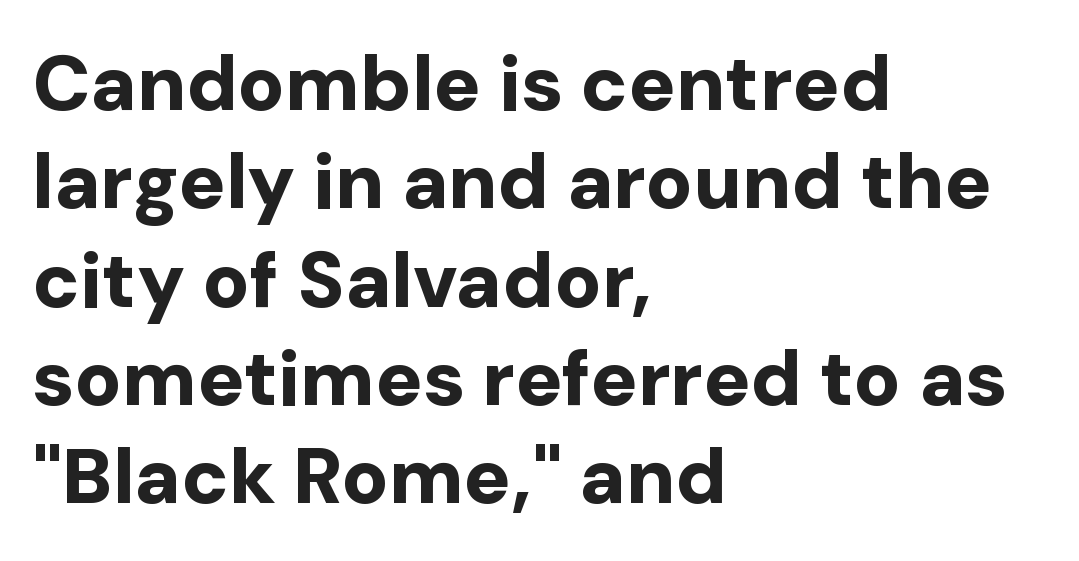
The image shows 78 px bold sans-serif type, upright; set left-aligned, normal line spacing (1.26x), normal letter spacing, not underlined; low stroke contrast and a medium x-height.
